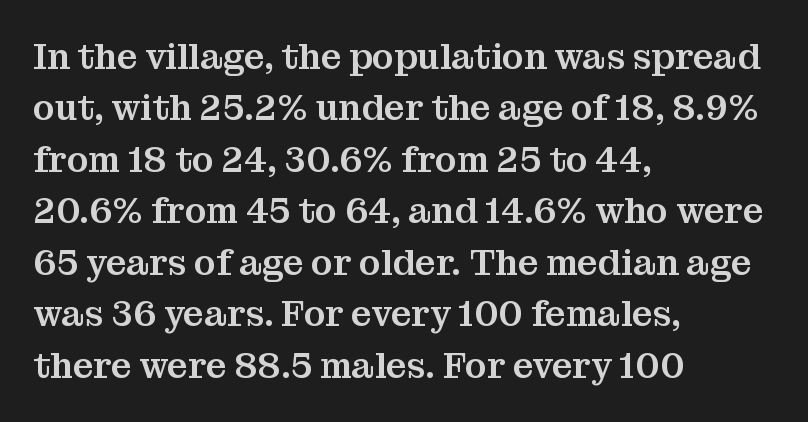
{"serif": "yes", "italic": "no", "width": "normal", "stroke_contrast": "medium", "x_height": "medium", "monospaced": "no", "underline": "no", "align": "left", "line_spacing": "normal", "line_spacing_ratio": 1.43, "letter_spacing": "normal", "letter_spacing_em": 0.0, "glyph_px": 36}
